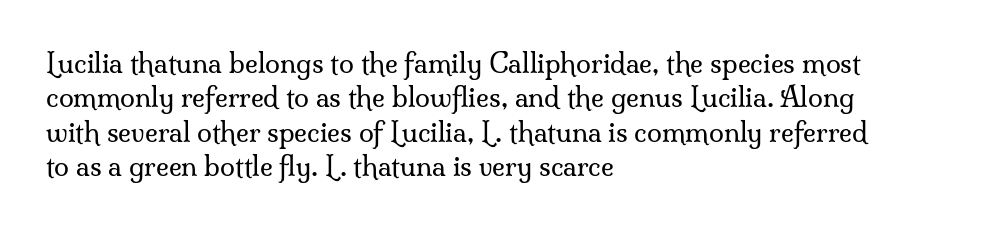
The letterforms sit at book weight or below. Honestly, the letter spacing is just normal — you wouldn't notice it. The type sits square on the baseline with zero lean. Unmarked baselines from the first word to the last. The text block is weighted toward the left margin, trailing off unevenly rightward. The designer left line spacing at the default.
